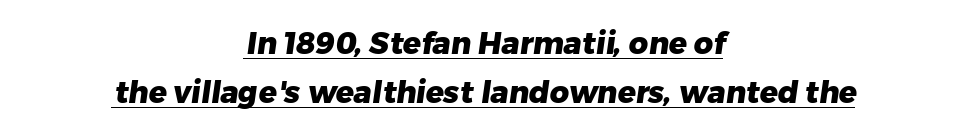
Glance below the letters and you will spot a drawn line. Do the characters align in a grid? No, the font is proportional. Type style note: lacks serifs. Where is the straight margin? There isn't one; the lines are centered.
